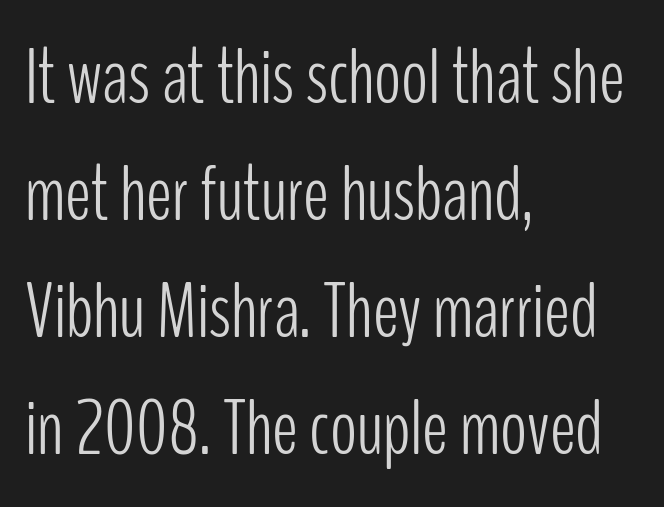
{"serif": "no", "italic": "no", "bold": "no", "weight": "light", "width": "condensed", "stroke_contrast": "low", "x_height": "medium", "monospaced": "no", "underline": "no", "align": "left", "line_spacing": "normal", "line_spacing_ratio": 1.48, "letter_spacing": "normal", "letter_spacing_em": 0.0, "glyph_px": 79}
